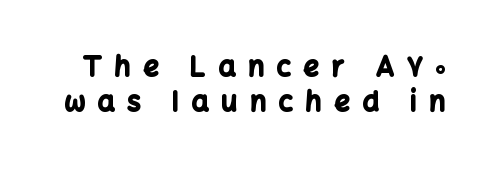
{"italic": "no", "bold": "yes", "underline": "no", "line_spacing": "normal", "line_spacing_ratio": 1.28, "letter_spacing": "wide", "letter_spacing_em": 0.47, "glyph_px": 27}
